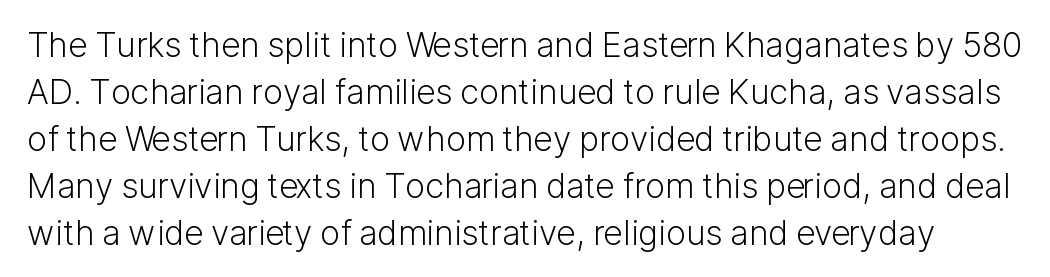
The image shows 34 px light sans-serif type, upright; set normal line spacing (1.38x), normal letter spacing, not underlined; low stroke contrast and a medium x-height.
